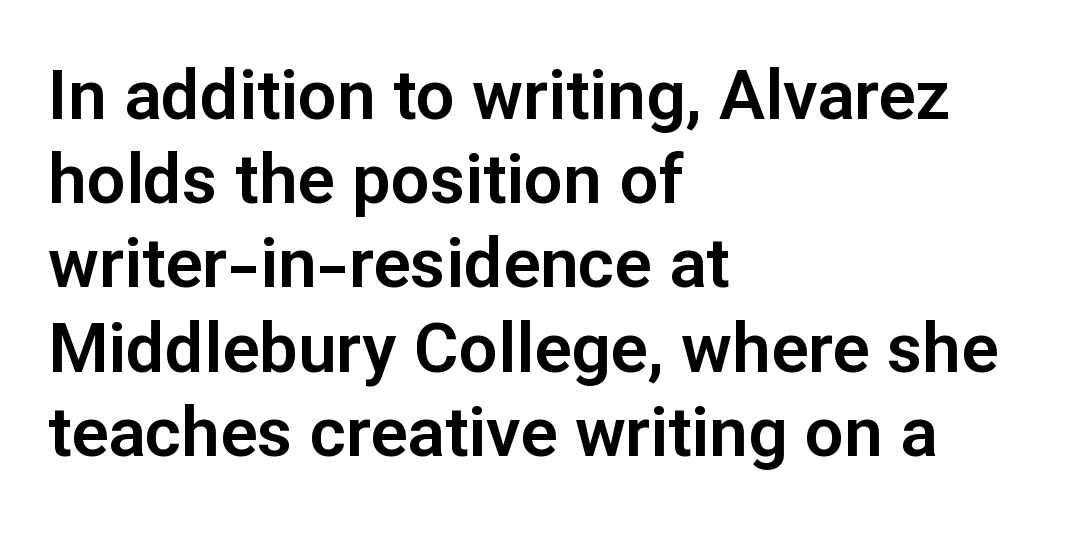
Honestly, there is no underline to notice here at all. Designer's note — italics off, roman on. Glyph-to-glyph distance matches everyday printed text. All the whitespace from short lines collects on the right. A typesetter would call this proportional, since set widths differ per character. Stroke terminals: plain, sans-serif.
